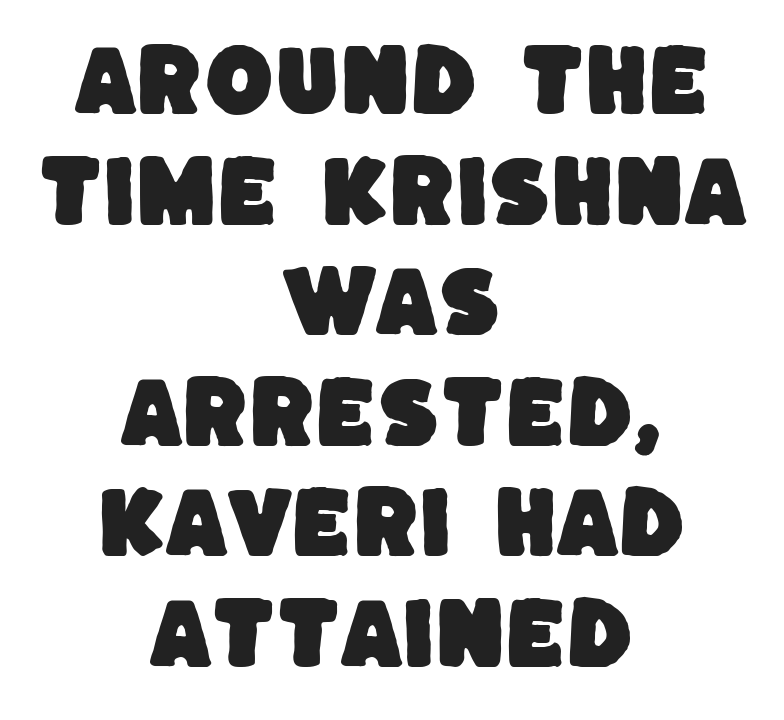
The image shows 79 px sans-serif type; set centered, normal line spacing (1.4x), normal letter spacing, not underlined; low stroke contrast and a large x-height.
